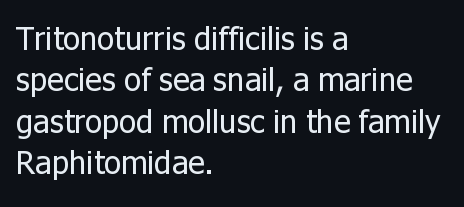
If you drew a ruler down the left edge, every line would touch it. Summary of weight: not heavy and not bold. The space beneath each line is pristine and unruled. Think of a printed novel: that variable character pitch is what you see here. Interline gaps are of average width in this sample.
